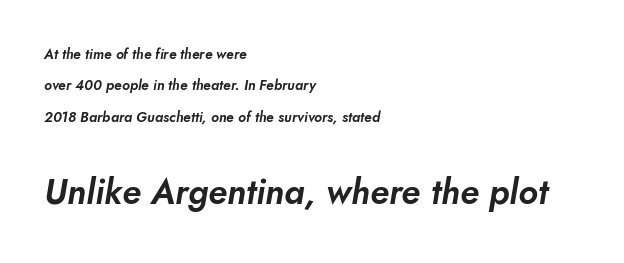
{"serif": "no", "width": "normal", "stroke_contrast": "low", "x_height": "small", "monospaced": "no", "underline": "no", "align": "left", "line_spacing": "loose", "line_spacing_ratio": 2.24, "letter_spacing": "normal", "letter_spacing_em": 0.0, "larger_block": "second", "size_ratio": 2.5, "glyph_px": 35}
